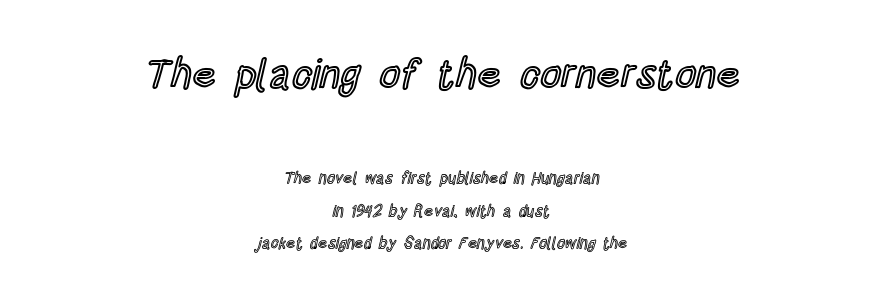
The image shows 41 px condensed type; set centered, loose line spacing (2.03x), normal letter spacing, not underlined; the first (top) block is 2.56x larger; a large x-height.
